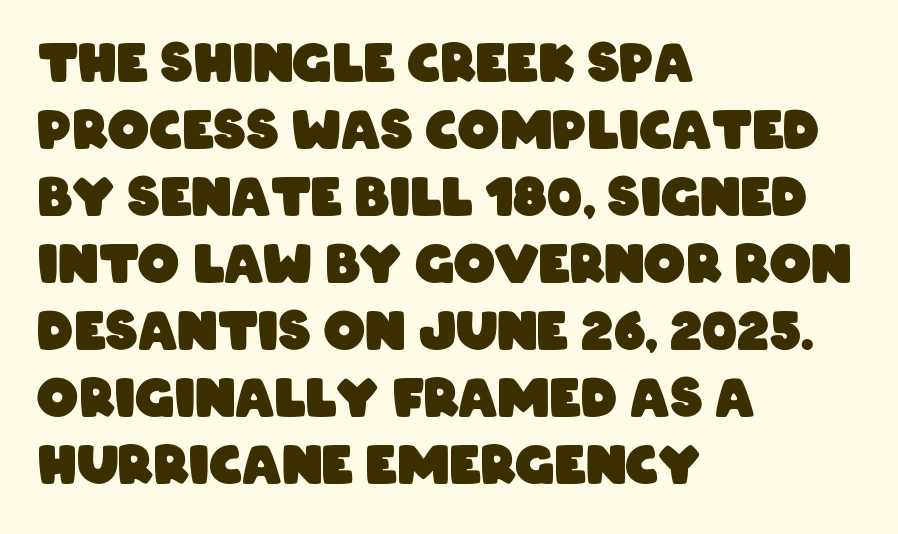
The gaps between neighbouring characters are ordinary and unremarkable. The passage shown is typed in a proportional face where columns would drift. Evenly set lines give the paragraph a standard silhouette. The gap between lines stays unmarked. Does the type have serifs? No, each stem ends abruptly.
